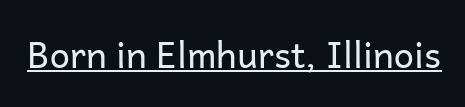
{"serif": "no", "italic": "no", "bold": "no", "weight": "regular", "width": "normal", "stroke_contrast": "low", "x_height": "medium", "monospaced": "no", "underline": "yes", "letter_spacing": "normal", "letter_spacing_em": 0.0, "glyph_px": 36}
